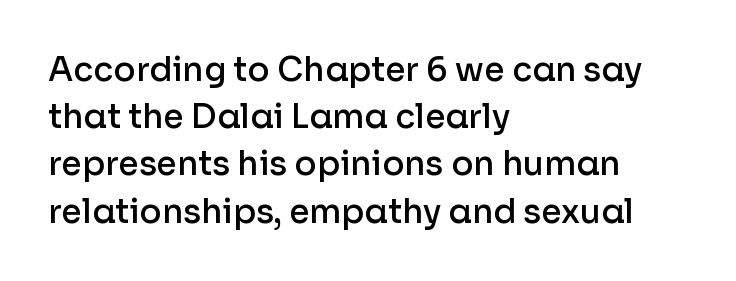
The image shows 33 px semibold sans-serif type, upright; set left-aligned, normal line spacing (1.43x), normal letter spacing, not underlined; low stroke contrast and a medium x-height.
